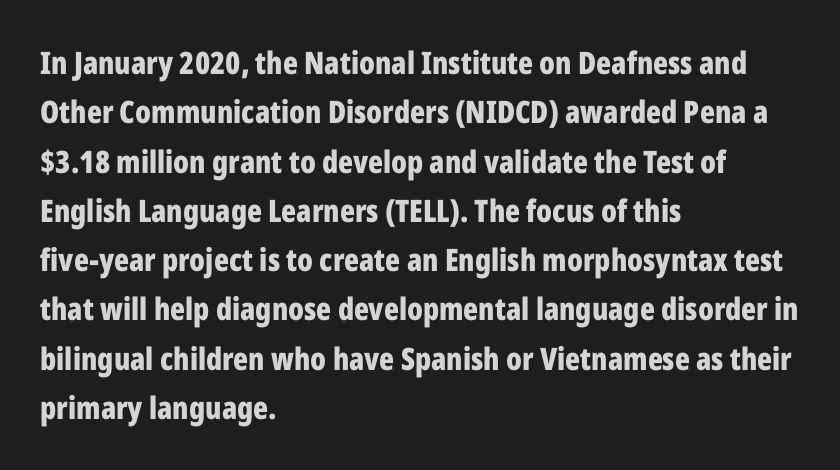
Q: Is the text bold? A: Yes.
Q: Is the text italic (slanted)? A: No, it is upright.
Q: Is the typeface a serif or a sans-serif typeface? A: Sans-serif.
Q: Is the text underlined? A: No.
Q: How is the paragraph aligned? A: Left-aligned.
Q: Is the spacing between letters normal or unusually wide? A: Normal.
Q: Is the spacing between lines tight, normal or loose? A: Normal.
Q: Width (condensed, normal, or wide)? A: Condensed.
Q: Stroke contrast? A: Low.
Q: x-height? A: Medium.
Q: Monospaced? A: No.
